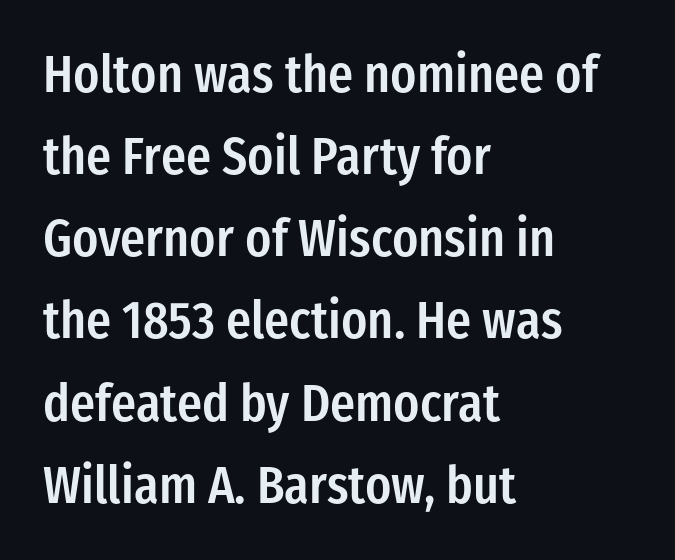
Q: Is the text bold? A: Semi-bold.
Q: Is the text italic (slanted)? A: No, it is upright.
Q: Is the typeface a serif or a sans-serif typeface? A: Sans-serif.
Q: Is the text underlined? A: No.
Q: How is the paragraph aligned? A: Left-aligned.
Q: Is the spacing between letters normal or unusually wide? A: Normal.
Q: Is the spacing between lines tight, normal or loose? A: Normal.
Q: Width (condensed, normal, or wide)? A: Condensed.
Q: Stroke contrast? A: Low.
Q: x-height? A: Medium.
Q: Monospaced? A: No.
